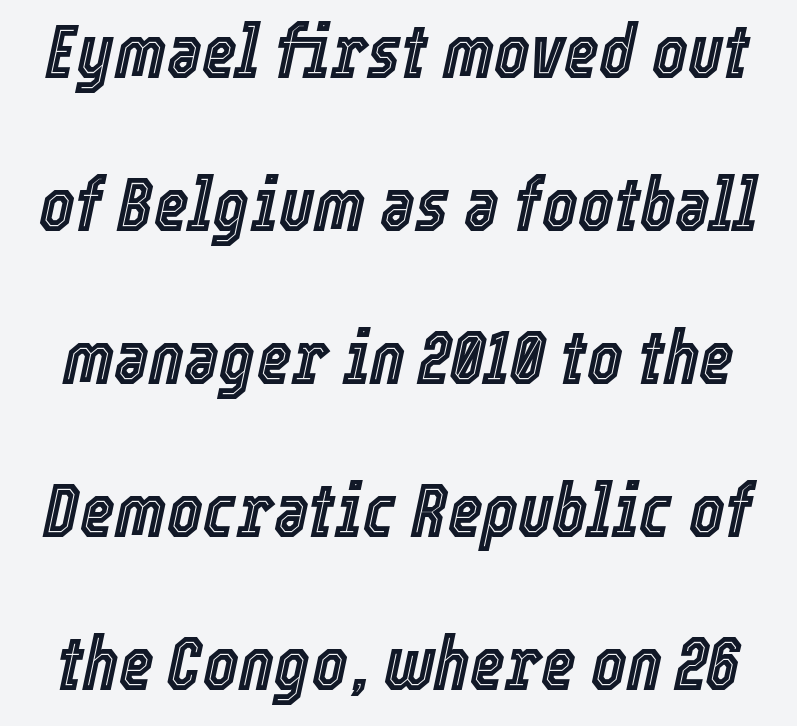
Q: Is the text italic (slanted)? A: Yes, it leans right by about 12 degrees.
Q: Is the text underlined? A: No.
Q: Is the spacing between letters normal or unusually wide? A: Normal.
Q: Is the spacing between lines tight, normal or loose? A: Loose.
Q: Width (condensed, normal, or wide)? A: Condensed.
Q: x-height? A: Medium.
Q: Monospaced? A: No.
